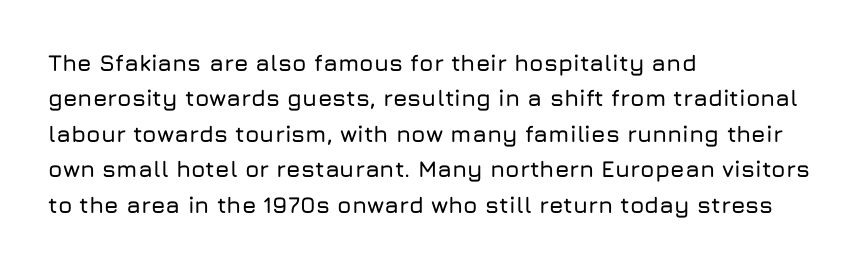
The image shows 23 px text type, upright; set left-aligned, normal line spacing (1.54x), normal letter spacing, not underlined.
